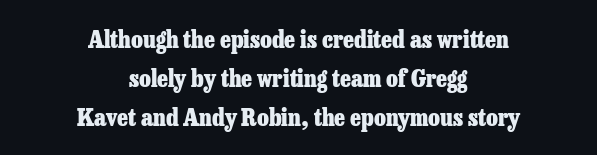
{"italic": "no", "bold": "yes", "underline": "no", "align": "center", "line_spacing": "normal", "line_spacing_ratio": 1.62, "letter_spacing": "normal", "letter_spacing_em": 0.0, "glyph_px": 24}
